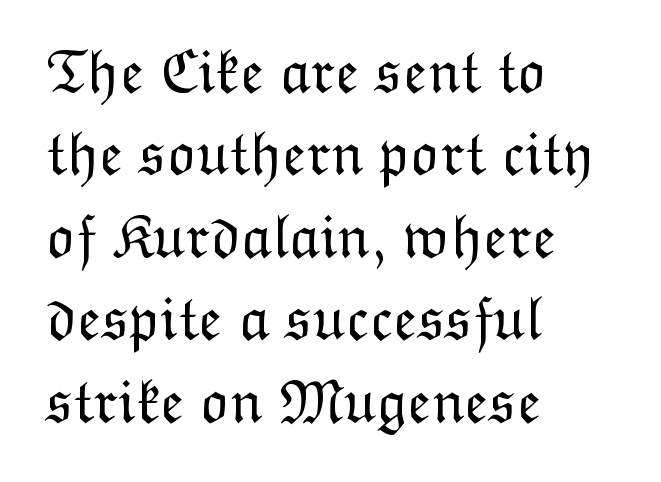
Q: Is the text bold? A: No.
Q: Is the text italic (slanted)? A: No, it is upright.
Q: Is the text underlined? A: No.
Q: How is the paragraph aligned? A: Left-aligned.
Q: Is the spacing between letters normal or unusually wide? A: Normal.
Q: Is the spacing between lines tight, normal or loose? A: Normal.
Q: Width (condensed, normal, or wide)? A: Normal.
Q: Stroke contrast? A: Low.
Q: x-height? A: Medium.
Q: Monospaced? A: No.
